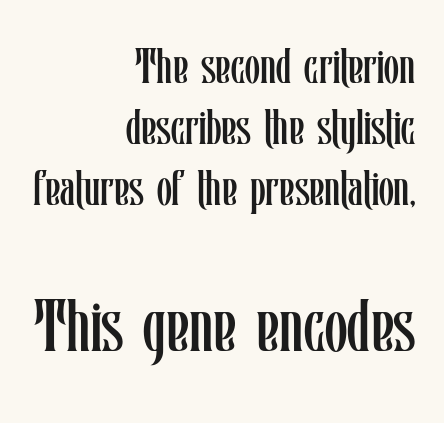
{"italic": "no", "bold": "no", "weight": "regular", "width": "condensed", "stroke_contrast": "low", "x_height": "medium", "monospaced": "no", "underline": "no", "align": "right", "line_spacing_ratio": 1.24, "letter_spacing": "normal", "letter_spacing_em": 0.0, "larger_block": "second", "size_ratio": 1.51, "glyph_px": 74}
